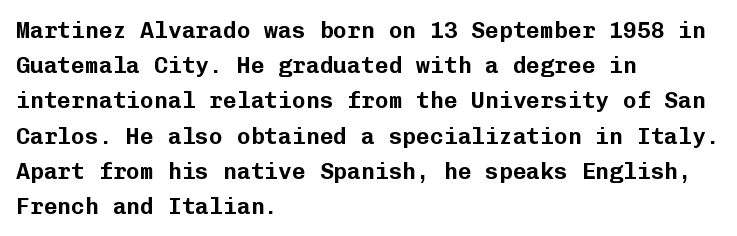
Q: Is the text italic (slanted)? A: No, it is upright.
Q: Is the text underlined? A: No.
Q: How is the paragraph aligned? A: Left-aligned.
Q: Is the spacing between letters normal or unusually wide? A: Normal.
Q: Is the spacing between lines tight, normal or loose? A: Normal.
